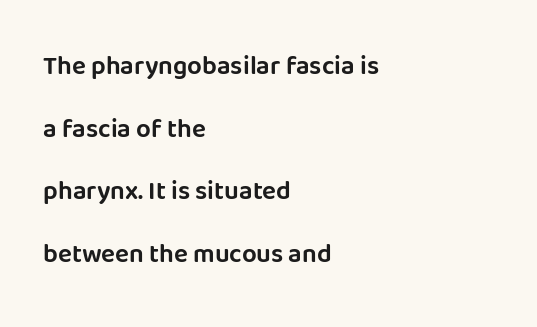
Q: Is the text italic (slanted)? A: No, it is upright.
Q: Is the text underlined? A: No.
Q: How is the paragraph aligned? A: Left-aligned.
Q: Is the spacing between letters normal or unusually wide? A: Normal.
Q: Is the spacing between lines tight, normal or loose? A: Loose.
